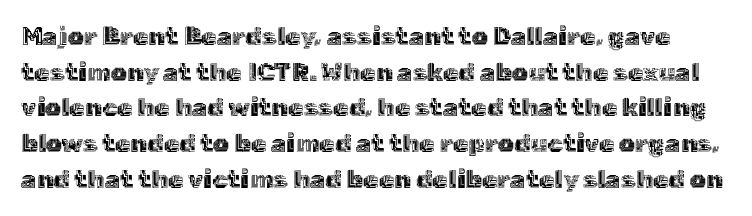
The type sits square on the baseline with zero lean. Anything drawn beneath the words? Only blank space. Leading: standard. Tracking here is standard; glyphs follow each other at the usual distance.
